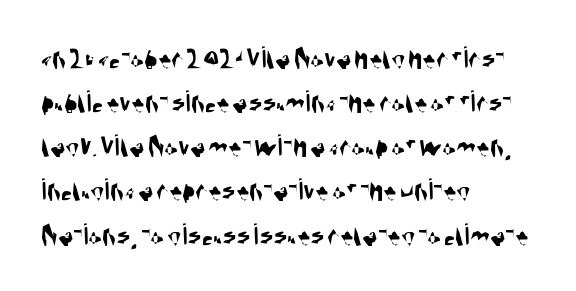
This rendering leaves character spacing at its baseline value. Horizontal alignment here is leftward, the default for most running prose. Note the varied advance widths — an 'i' is clearly narrower than an 'm'. Students, observe: this is what conventionally led text looks like. The passage shown is typeset with a sans-serif family. The baseline area is clear.
